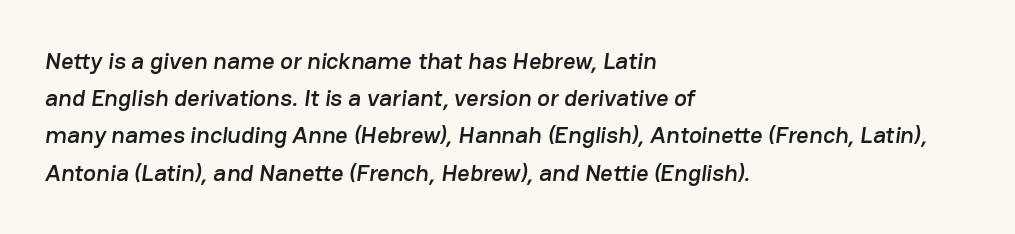
Q: Is the text underlined? A: No.
Q: How is the paragraph aligned? A: Left-aligned.
Q: Is the spacing between letters normal or unusually wide? A: Normal.
Q: Is the spacing between lines tight, normal or loose? A: Normal.
